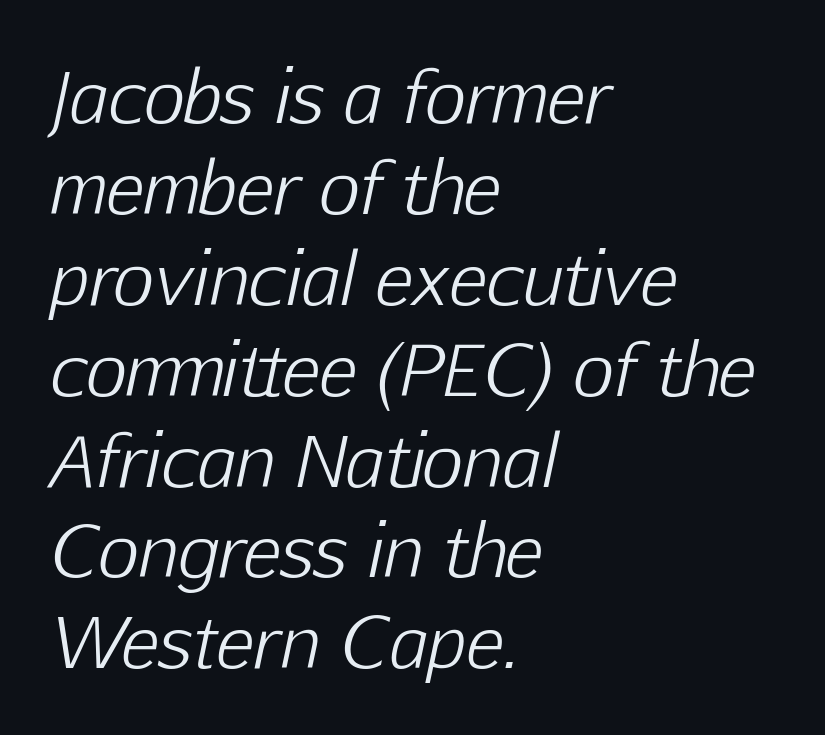
{"italic": "yes", "lean": "right", "slant_degrees": 12, "bold": "no", "weight": "light", "width": "normal", "stroke_contrast": "low", "x_height": "medium", "monospaced": "no", "underline": "no", "align": "left", "line_spacing": "normal", "line_spacing_ratio": 1.28, "letter_spacing": "normal", "letter_spacing_em": 0.0, "glyph_px": 71}
